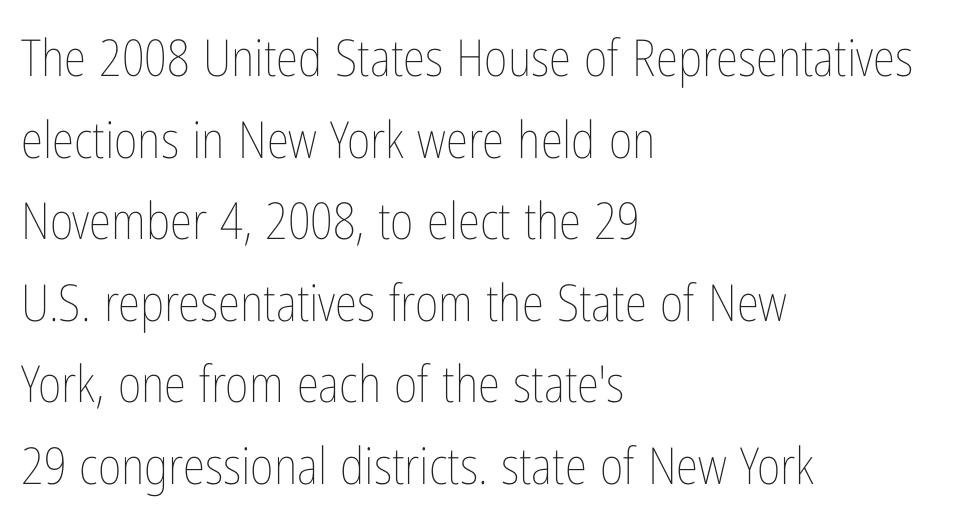
The image shows 51 px thin, condensed type, upright; set left-aligned, normal line spacing (1.6x), normal letter spacing, not underlined; low stroke contrast and a medium x-height.
